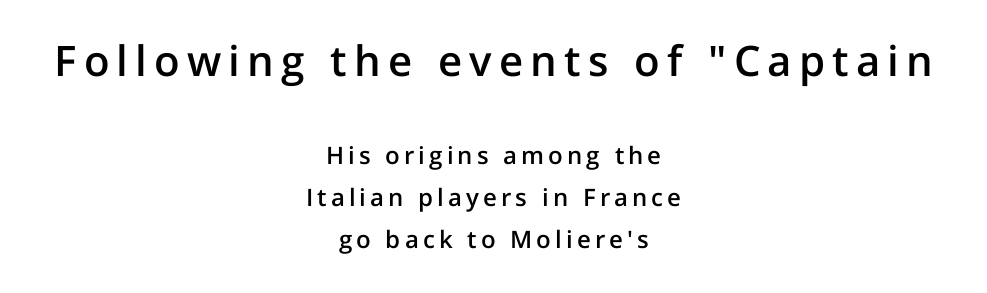
{"serif": "no", "italic": "no", "bold": "semi", "weight": "semibold", "width": "normal", "stroke_contrast": "low", "x_height": "medium", "monospaced": "no", "underline": "no", "align": "center", "line_spacing_ratio": 1.75, "larger_block": "first", "size_ratio": 1.75, "glyph_px": 42}
